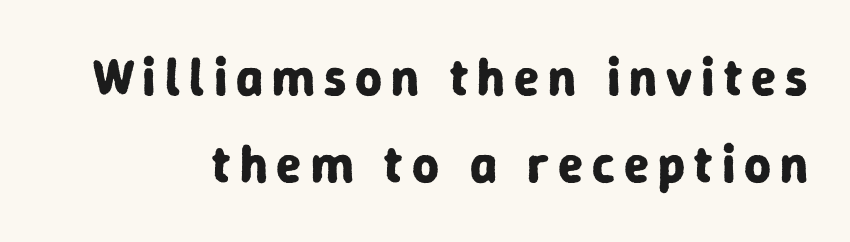
The image shows 52 px bold sans-serif type, upright; set normal line spacing (1.68x), not underlined; low stroke contrast and a medium x-height.
